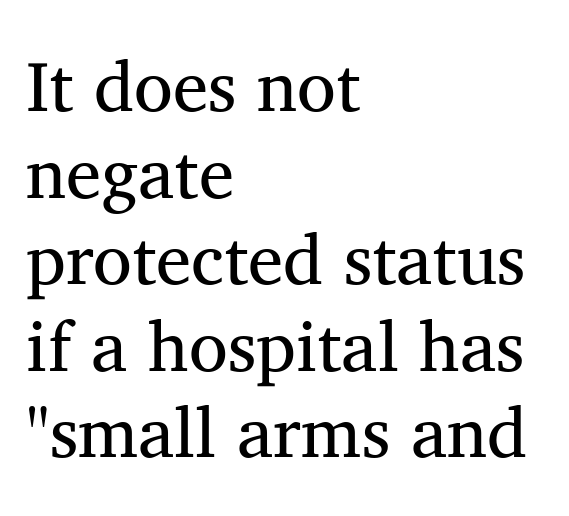
Q: Is the text bold? A: No.
Q: Is the text italic (slanted)? A: No, it is upright.
Q: Is the typeface a serif or a sans-serif typeface? A: Serif.
Q: Is the text underlined? A: No.
Q: How is the paragraph aligned? A: Left-aligned.
Q: Is the spacing between letters normal or unusually wide? A: Normal.
Q: Width (condensed, normal, or wide)? A: Normal.
Q: Stroke contrast? A: Medium.
Q: x-height? A: Medium.
Q: Monospaced? A: No.
